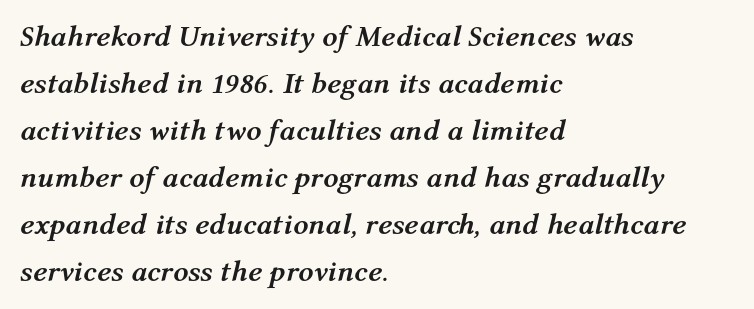
{"italic": "yes", "lean": "right", "slant_degrees": 12, "bold": "yes", "weight": "semibold", "width": "normal", "stroke_contrast": "medium", "x_height": "medium", "monospaced": "no", "underline": "no", "align": "left", "line_spacing": "normal", "line_spacing_ratio": 1.57, "letter_spacing": "normal", "letter_spacing_em": 0.0, "glyph_px": 30}
